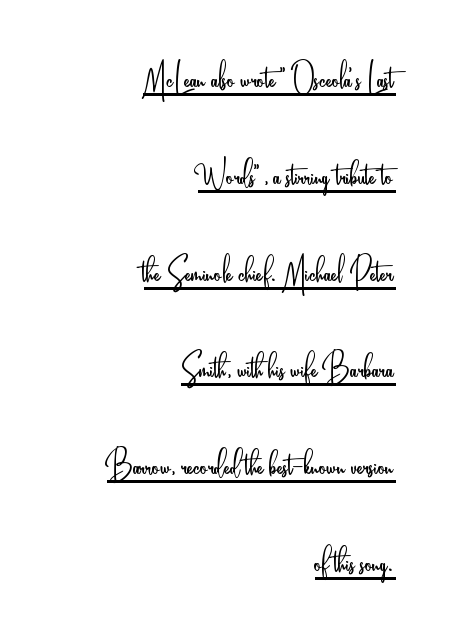
{"serif": "no", "bold": "no", "weight": "light", "width": "condensed", "stroke_contrast": "low", "x_height": "small", "monospaced": "no", "underline": "yes", "align": "right", "line_spacing": "loose", "line_spacing_ratio": 2.2, "letter_spacing": "normal", "letter_spacing_em": 0.0, "glyph_px": 44}
